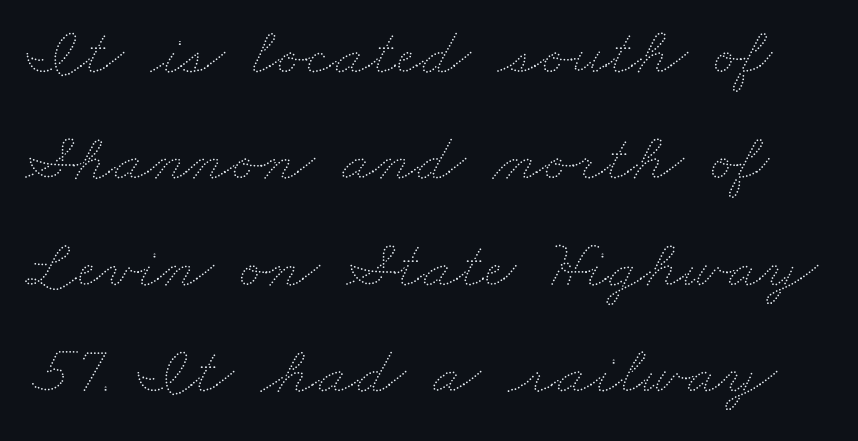
Q: Is the text bold? A: No.
Q: Is the text underlined? A: No.
Q: Is the spacing between letters normal or unusually wide? A: Normal.
Q: Is the spacing between lines tight, normal or loose? A: Normal.
Q: Width (condensed, normal, or wide)? A: Wide.
Q: Stroke contrast? A: Medium.
Q: x-height? A: Small.
Q: Monospaced? A: No.
